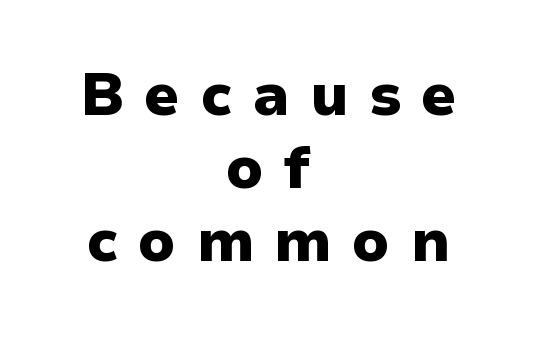
The image shows 59 px heavy sans-serif type, upright; set centered, line spacing 1.24x, unusually wide letter spacing (+0.34 em), not underlined; low stroke contrast and a medium x-height.
